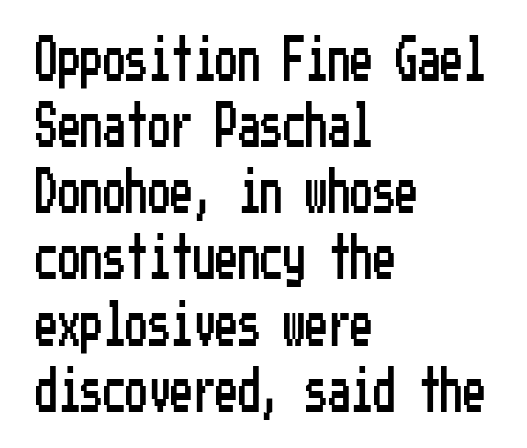
No extra tracking has been applied to these lines. It's the straight-up-and-down kind of type. Is there much room between lines? A standard amount, neither cramped nor airy. Beneath every word, the page is bare. Alignment: flush left. The designer went with a sans here, leaving each stem footless.
